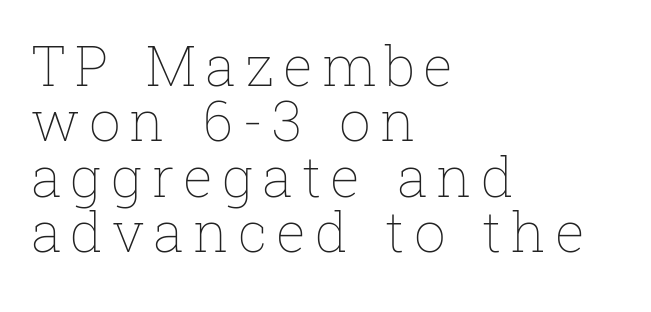
{"italic": "no", "bold": "no", "weight": "thin", "width": "normal", "stroke_contrast": "low", "x_height": "medium", "monospaced": "no", "underline": "no", "align": "left", "line_spacing": "tight", "line_spacing_ratio": 0.99, "glyph_px": 56}
